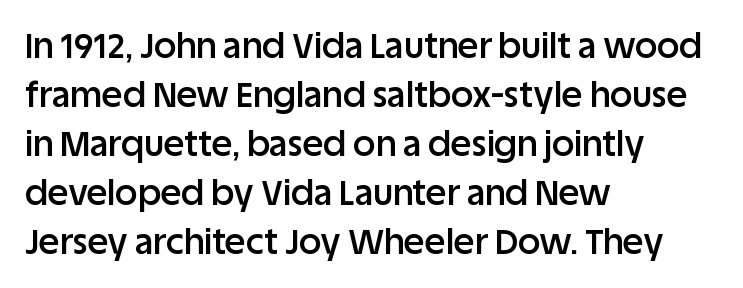
{"serif": "no", "italic": "no", "bold": "semi", "weight": "semibold", "width": "normal", "stroke_contrast": "low", "x_height": "large", "monospaced": "no", "underline": "no", "align": "left", "line_spacing": "normal", "line_spacing_ratio": 1.4, "letter_spacing": "normal", "letter_spacing_em": 0.0, "glyph_px": 35}
